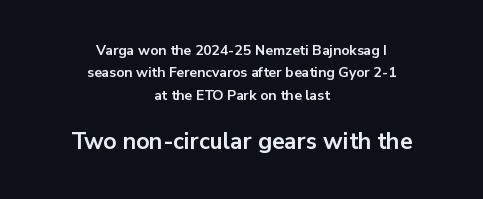
The image shows 23 px bold type, upright; set centered, normal line spacing (1.59x), normal letter spacing, not underlined; the second (bottom) block is 1.64x larger.
